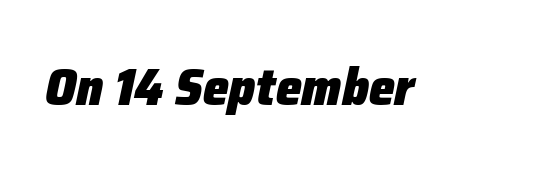
You can tell it's italic because the verticals aren't actually vertical. Tracking value appears to be zero — textbook default spacing. These lines are rendered in a variable-pitch font. Rule under the text: the space is simply empty.
